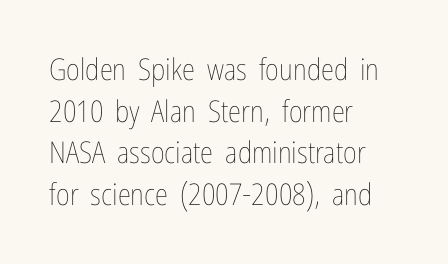
{"italic": "no", "bold": "no", "weight": "thin", "width": "condensed", "stroke_contrast": "low", "x_height": "medium", "monospaced": "no", "underline": "no", "align": "left", "line_spacing": "normal", "line_spacing_ratio": 1.39, "letter_spacing": "normal", "letter_spacing_em": 0.0, "glyph_px": 30}
